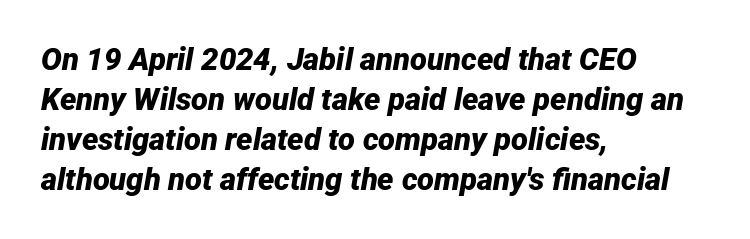
{"italic": "yes", "lean": "right", "slant_degrees": 12, "bold": "yes", "weight": "bold", "width": "normal", "stroke_contrast": "low", "x_height": "medium", "monospaced": "no", "underline": "no", "align": "left", "line_spacing": "normal", "line_spacing_ratio": 1.29, "letter_spacing": "normal", "letter_spacing_em": 0.0, "glyph_px": 31}
